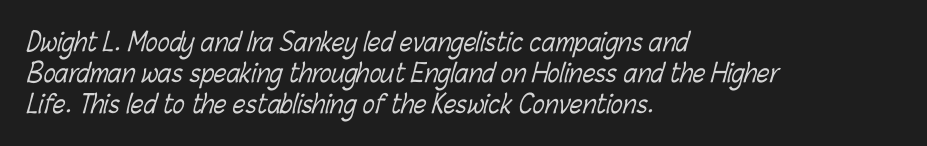
The space directly below the letters is spotless. Layout note: lines flush left. Weight: not bold — regular or lighter. Look at the tracking — it's just the regular setting, nothing added.
